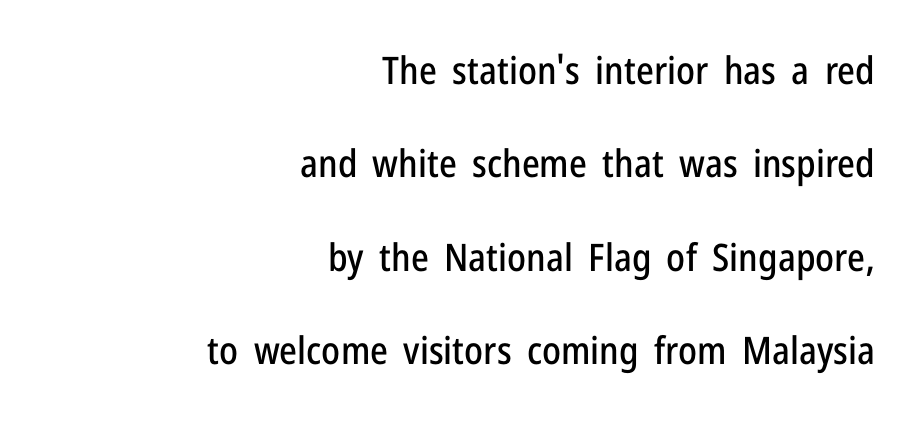
{"serif": "no", "italic": "no", "width": "condensed", "stroke_contrast": "low", "x_height": "medium", "monospaced": "no", "underline": "no", "align": "right", "line_spacing": "loose", "line_spacing_ratio": 2.46, "letter_spacing": "normal", "letter_spacing_em": 0.0, "glyph_px": 38}
